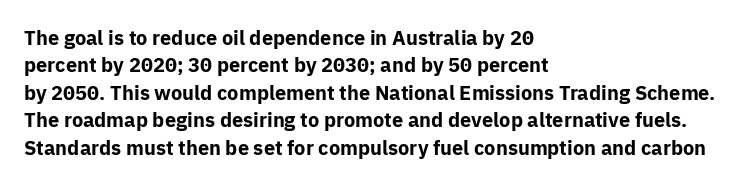
{"italic": "no", "bold": "yes", "underline": "no", "align": "left", "line_spacing": "normal", "line_spacing_ratio": 1.37, "letter_spacing": "normal", "letter_spacing_em": 0.0, "glyph_px": 20}
